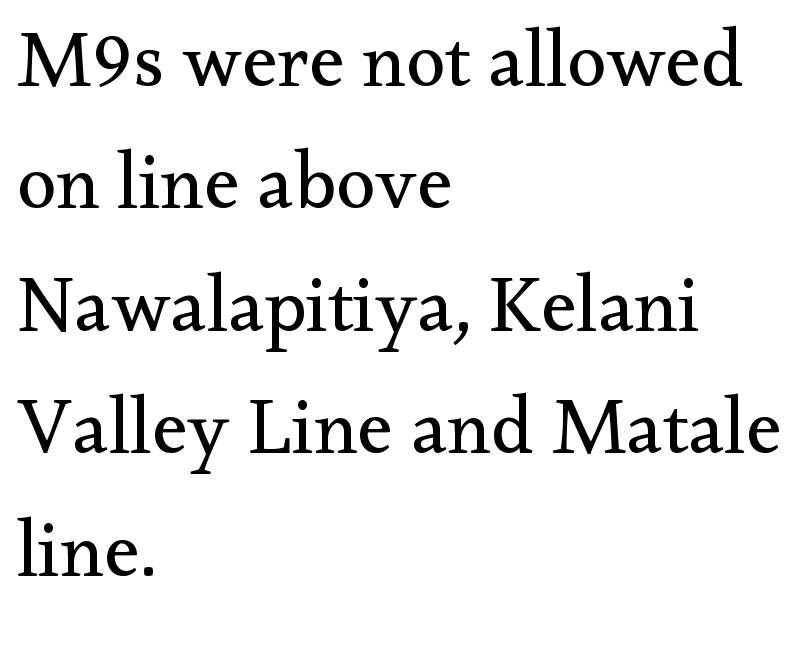
The image shows 79 px regular-weight serif type, upright; set left-aligned, normal line spacing (1.55x), normal letter spacing, not underlined; medium stroke contrast and a small x-height.
